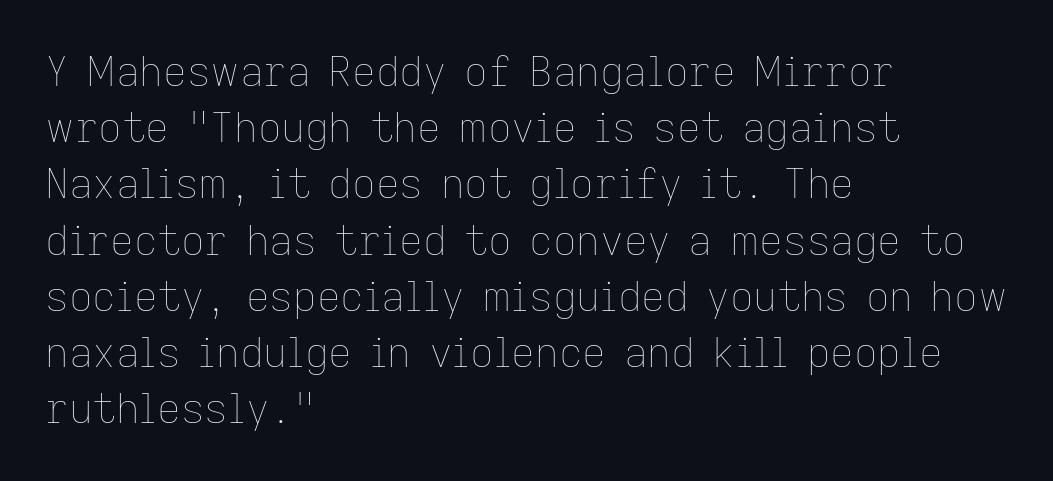
Q: Is the text bold? A: No.
Q: Is the text italic (slanted)? A: No, it is upright.
Q: Is the text underlined? A: No.
Q: How is the paragraph aligned? A: Left-aligned.
Q: Is the spacing between letters normal or unusually wide? A: Normal.
Q: Is the spacing between lines tight, normal or loose? A: Normal.
Q: Width (condensed, normal, or wide)? A: Normal.
Q: Stroke contrast? A: Low.
Q: x-height? A: Medium.
Q: Monospaced? A: No.
